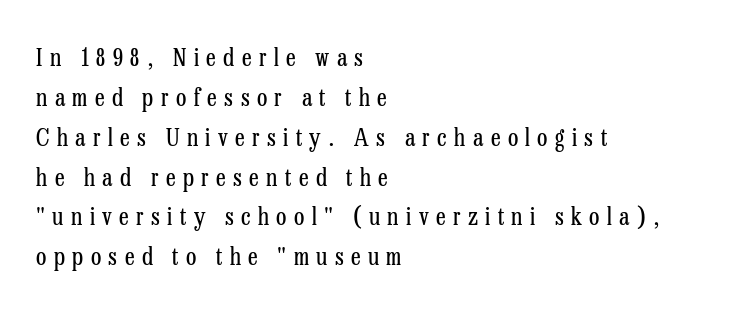
The face used here is rendered with a markedly widened letterfit. Ink coverage per letter is moderate at most. Which margin do the lines hug? The left one — the right edge is uneven. Check the space under the baseline: it is left empty.
